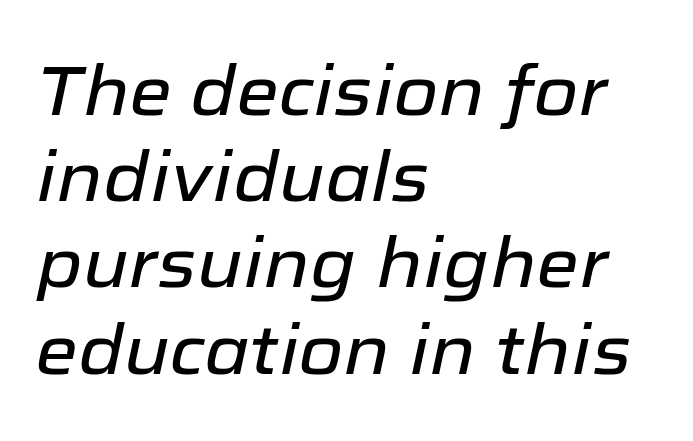
{"italic": "yes", "lean": "right", "slant_degrees": 12, "width": "normal", "stroke_contrast": "low", "x_height": "medium", "monospaced": "no", "underline": "no", "align": "left", "line_spacing": "normal", "line_spacing_ratio": 1.25, "letter_spacing": "normal", "letter_spacing_em": 0.0, "glyph_px": 69}
